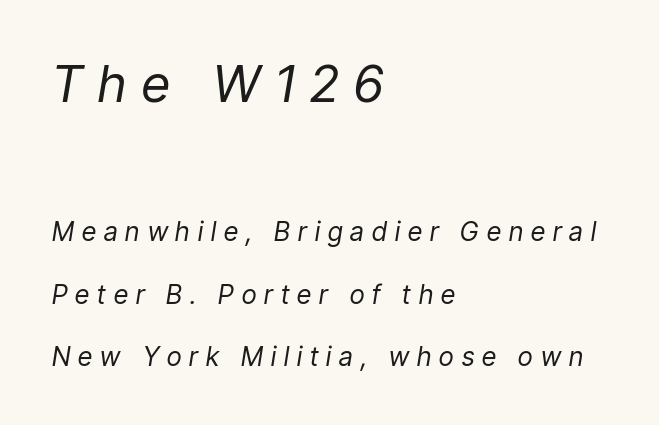
{"italic": "yes", "lean": "right", "slant_degrees": 9, "bold": "no", "weight": "regular", "width": "condensed", "stroke_contrast": "low", "x_height": "medium", "monospaced": "no", "underline": "no", "align": "left", "line_spacing": "loose", "line_spacing_ratio": 2.4, "letter_spacing": "wide", "letter_spacing_em": 0.31, "larger_block": "first", "size_ratio": 1.96, "glyph_px": 51}
